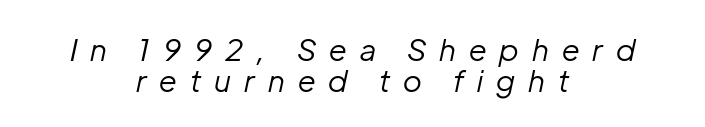
The image shows 30 px regular-weight type, italic (leaning right); set centered, tight line spacing (1.02x), unusually wide letter spacing (+0.44 em), not underlined; low stroke contrast and a medium x-height.
